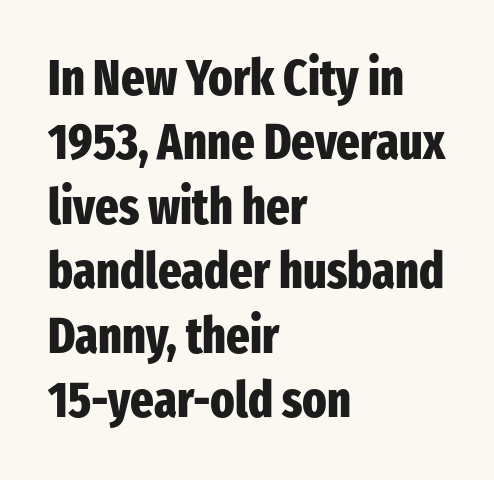
{"serif": "no", "italic": "no", "bold": "yes", "weight": "heavy", "width": "condensed", "stroke_contrast": "low", "x_height": "medium", "monospaced": "no", "underline": "no", "align": "left", "line_spacing": "normal", "line_spacing_ratio": 1.29, "letter_spacing": "normal", "letter_spacing_em": 0.0, "glyph_px": 50}
